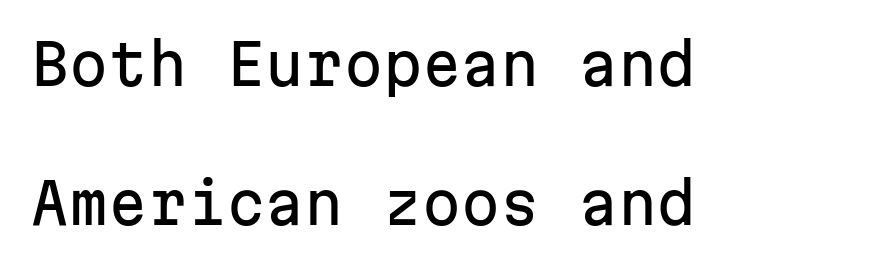
Q: Is the text italic (slanted)? A: No, it is upright.
Q: Is the typeface a serif or a sans-serif typeface? A: Sans-serif.
Q: Is the text underlined? A: No.
Q: How is the paragraph aligned? A: Left-aligned.
Q: Is the spacing between letters normal or unusually wide? A: Normal.
Q: Is the spacing between lines tight, normal or loose? A: Loose.
Q: Width (condensed, normal, or wide)? A: Normal.
Q: Stroke contrast? A: Low.
Q: x-height? A: Medium.
Q: Monospaced? A: Yes.
